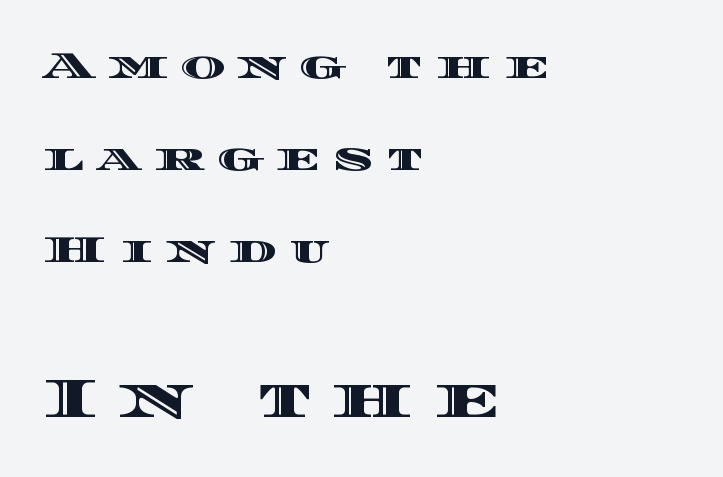
Q: Is the text italic (slanted)? A: No, it is upright.
Q: Is the text underlined? A: No.
Q: How is the paragraph aligned? A: Left-aligned.
Q: Is the spacing between letters normal or unusually wide? A: Unusually wide.
Q: Is the spacing between lines tight, normal or loose? A: Loose.
Q: Which block of text is set in a larger size, the first (top) or the second (bottom)? A: The second (bottom) one.
Q: Width (condensed, normal, or wide)? A: Wide.
Q: x-height? A: Large.
Q: Monospaced? A: No.
